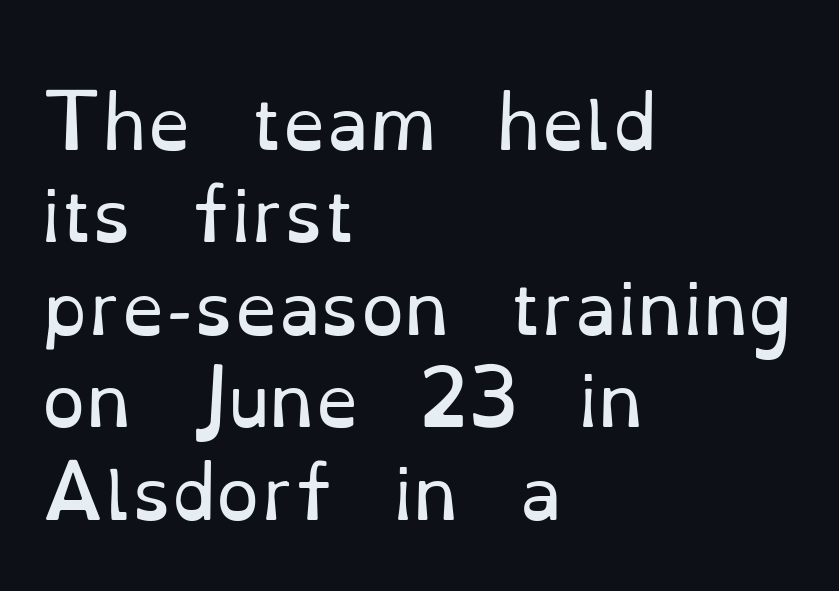
Q: Is the text bold? A: No.
Q: Is the text italic (slanted)? A: No, it is upright.
Q: Is the typeface a serif or a sans-serif typeface? A: Serif.
Q: Is the text underlined? A: No.
Q: How is the paragraph aligned? A: Left-aligned.
Q: Is the spacing between letters normal or unusually wide? A: Normal.
Q: Is the spacing between lines tight, normal or loose? A: Normal.
Q: Width (condensed, normal, or wide)? A: Normal.
Q: Stroke contrast? A: Low.
Q: x-height? A: Small.
Q: Monospaced? A: No.
